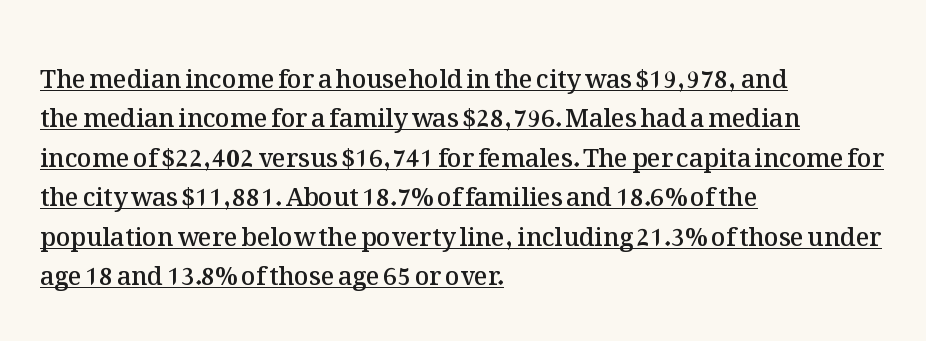
Q: Is the text bold? A: Semi-bold.
Q: Is the text italic (slanted)? A: No, it is upright.
Q: Is the text underlined? A: Yes.
Q: How is the paragraph aligned? A: Left-aligned.
Q: Is the spacing between letters normal or unusually wide? A: Normal.
Q: Is the spacing between lines tight, normal or loose? A: Normal.
